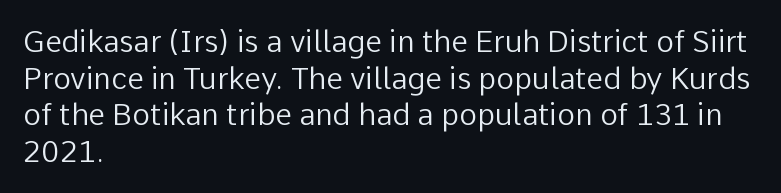
Q: Is the text bold? A: No.
Q: Is the text italic (slanted)? A: No, it is upright.
Q: Is the typeface a serif or a sans-serif typeface? A: Sans-serif.
Q: Is the text underlined? A: No.
Q: How is the paragraph aligned? A: Left-aligned.
Q: Is the spacing between letters normal or unusually wide? A: Normal.
Q: Width (condensed, normal, or wide)? A: Normal.
Q: Stroke contrast? A: Low.
Q: x-height? A: Medium.
Q: Monospaced? A: No.
